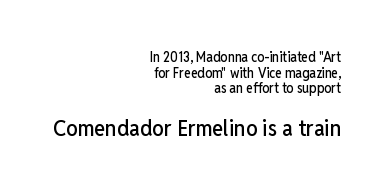
This sample uses plain, unmodified letter spacing. Teacher's note: observe the even right margin — that is flush-right alignment. The designer gave the closing block more size than the opening block. The typography opts for an upright posture over an oblique one. Summary of vertical rhythm: compact, with narrow interline spacing. The specimen omits any rule beneath the text block's lines.
